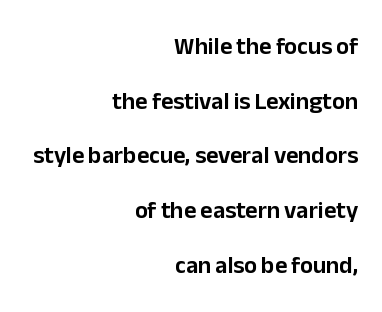
The font's upright variant was chosen for this text. Here the glyphs are tracked normally, forming tight word shapes. A student would call this right alignment; a typographer would say flush right, rag left. Rows of type keep a wide berth in the vertical direction.
